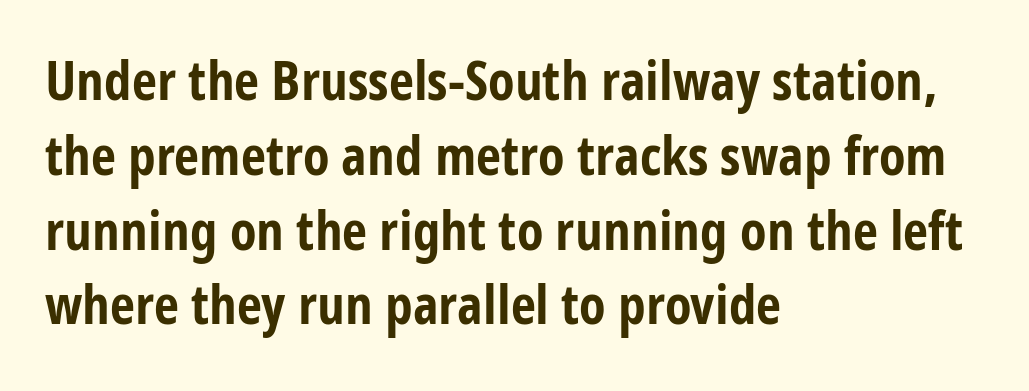
Q: Is the text bold? A: Yes.
Q: Is the text italic (slanted)? A: No, it is upright.
Q: Is the typeface a serif or a sans-serif typeface? A: Sans-serif.
Q: Is the text underlined? A: No.
Q: How is the paragraph aligned? A: Left-aligned.
Q: Is the spacing between letters normal or unusually wide? A: Normal.
Q: Is the spacing between lines tight, normal or loose? A: Normal.
Q: Width (condensed, normal, or wide)? A: Condensed.
Q: Stroke contrast? A: Low.
Q: x-height? A: Large.
Q: Monospaced? A: No.
